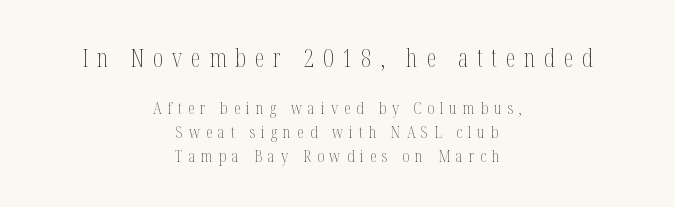
The image shows 25 px text type, upright; set centered, normal line spacing (1.4x), unusually wide letter spacing (+0.35 em), not underlined; the first (top) block is 1.47x larger.
